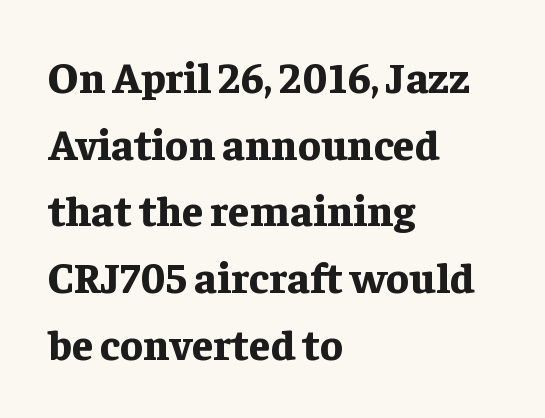
Q: Is the text bold? A: Yes.
Q: Is the text italic (slanted)? A: No, it is upright.
Q: Is the typeface a serif or a sans-serif typeface? A: Serif.
Q: Is the text underlined? A: No.
Q: How is the paragraph aligned? A: Left-aligned.
Q: Is the spacing between letters normal or unusually wide? A: Normal.
Q: Is the spacing between lines tight, normal or loose? A: Normal.
Q: Width (condensed, normal, or wide)? A: Normal.
Q: Stroke contrast? A: Low.
Q: x-height? A: Medium.
Q: Monospaced? A: No.
